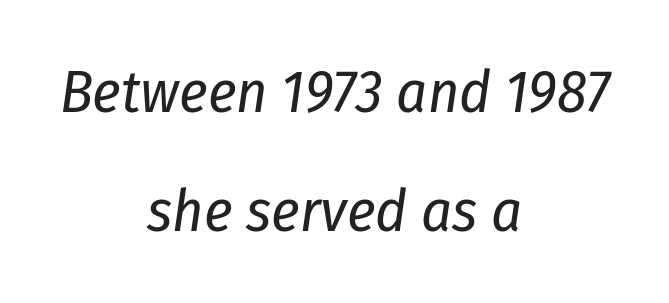
Here the designer chose a conventional face with non-uniform glyph widths. Letters have the restrained weight of plain body copy at most. Italic? Definitely — the glyphs are oblique. Decoration check: the copy has no underline. The designer dialed line spacing up above the default.
